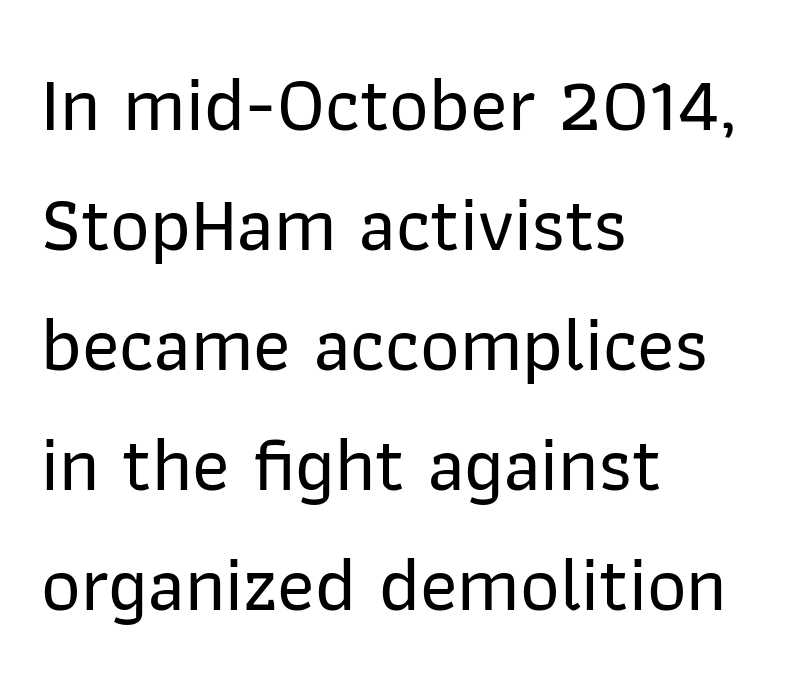
Serifs: no, the terminals of the letterforms are clean. Look at the tracking — it's just the regular setting, nothing added. Horizontally, the lines are justified to the leading edge only. Nope, not italic — everything's standing straight. Check the space under the baseline: it is left empty. If you measured baseline to baseline, you'd find a middling distance.
